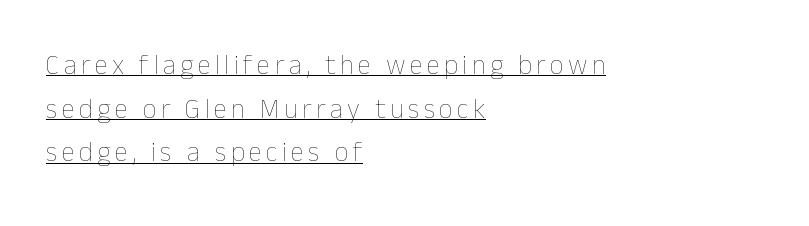
{"italic": "no", "bold": "no", "underline": "yes", "align": "left", "line_spacing": "normal", "line_spacing_ratio": 1.62, "glyph_px": 27}
